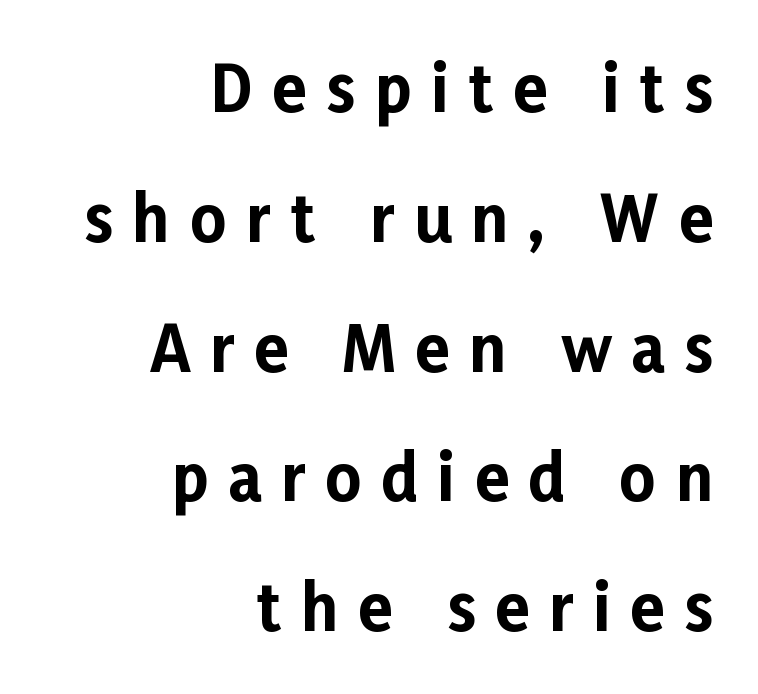
The image shows 63 px bold sans-serif type, upright; set right-aligned, loose line spacing (2.06x), unusually wide letter spacing (+0.31 em), not underlined; low stroke contrast and a medium x-height.
